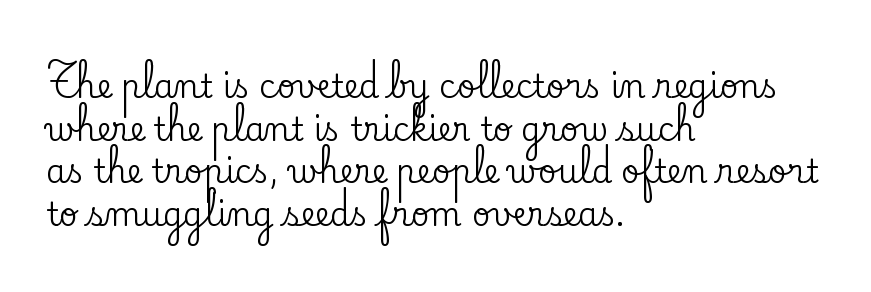
{"serif": "yes", "italic": "no", "width": "normal", "stroke_contrast": "low", "x_height": "small", "monospaced": "no", "underline": "no", "align": "left", "line_spacing": "normal", "line_spacing_ratio": 1.33, "letter_spacing": "normal", "letter_spacing_em": 0.0, "glyph_px": 32}
